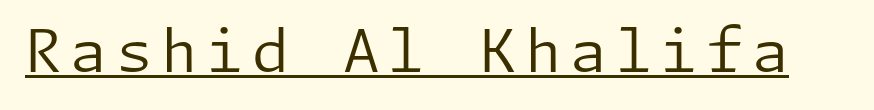
{"serif": "no", "italic": "no", "bold": "no", "weight": "regular", "width": "normal", "stroke_contrast": "low", "x_height": "medium", "underline": "yes", "glyph_px": 59}
